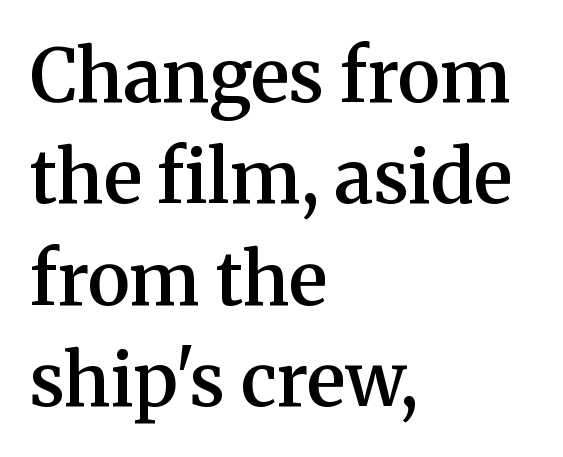
The image shows 73 px semibold serif type, upright; set left-aligned, normal line spacing (1.39x), normal letter spacing, not underlined; medium stroke contrast and a medium x-height.
